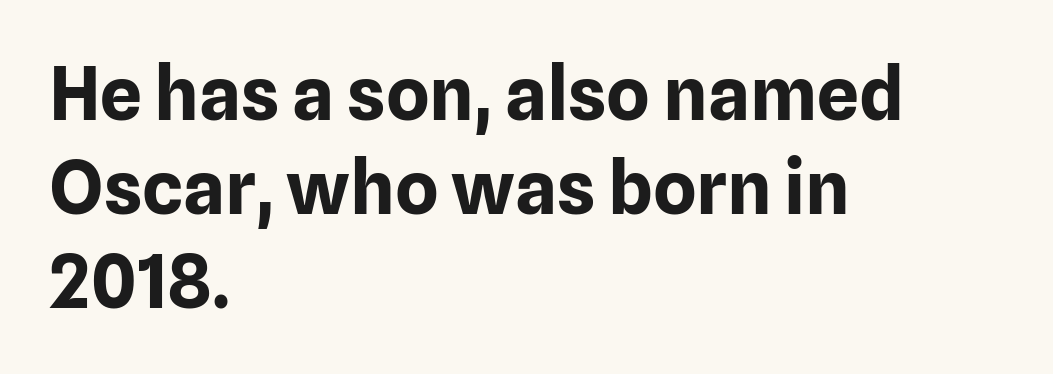
Q: Is the text bold? A: Yes.
Q: Is the text italic (slanted)? A: No, it is upright.
Q: Is the typeface a serif or a sans-serif typeface? A: Sans-serif.
Q: Is the text underlined? A: No.
Q: How is the paragraph aligned? A: Left-aligned.
Q: Is the spacing between letters normal or unusually wide? A: Normal.
Q: Is the spacing between lines tight, normal or loose? A: Normal.
Q: Width (condensed, normal, or wide)? A: Normal.
Q: Stroke contrast? A: Low.
Q: x-height? A: Medium.
Q: Monospaced? A: No.
